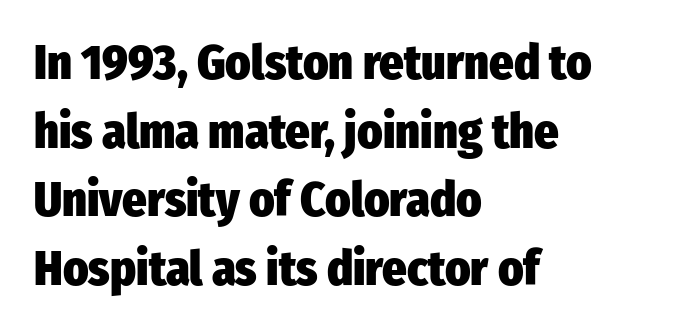
{"serif": "no", "italic": "no", "bold": "yes", "weight": "heavy", "width": "condensed", "stroke_contrast": "low", "x_height": "medium", "monospaced": "no", "underline": "no", "align": "left", "line_spacing": "normal", "line_spacing_ratio": 1.43, "letter_spacing": "normal", "letter_spacing_em": 0.0, "glyph_px": 48}
